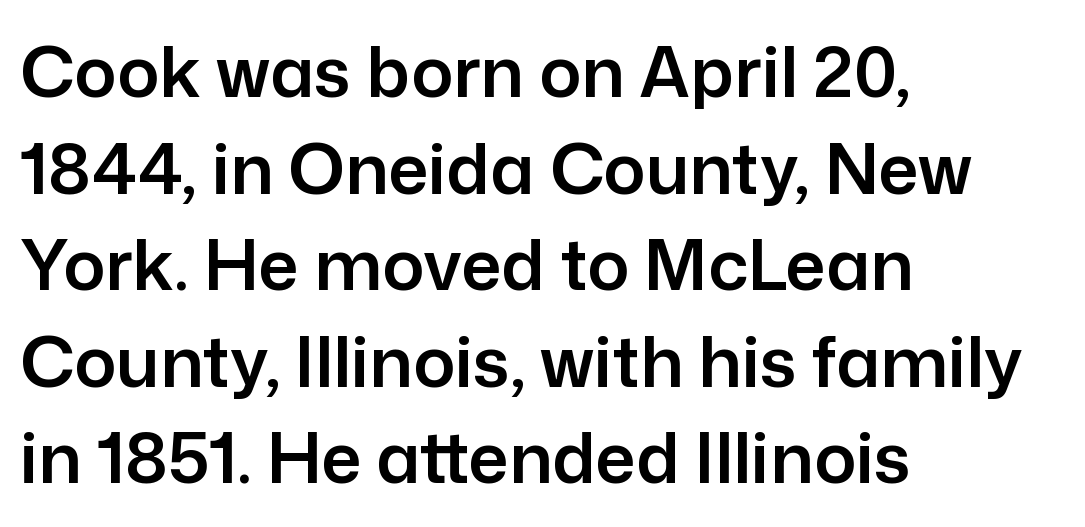
{"serif": "no", "italic": "no", "width": "normal", "stroke_contrast": "low", "x_height": "medium", "monospaced": "no", "underline": "no", "align": "left", "line_spacing": "normal", "line_spacing_ratio": 1.38, "letter_spacing": "normal", "letter_spacing_em": 0.0, "glyph_px": 70}
